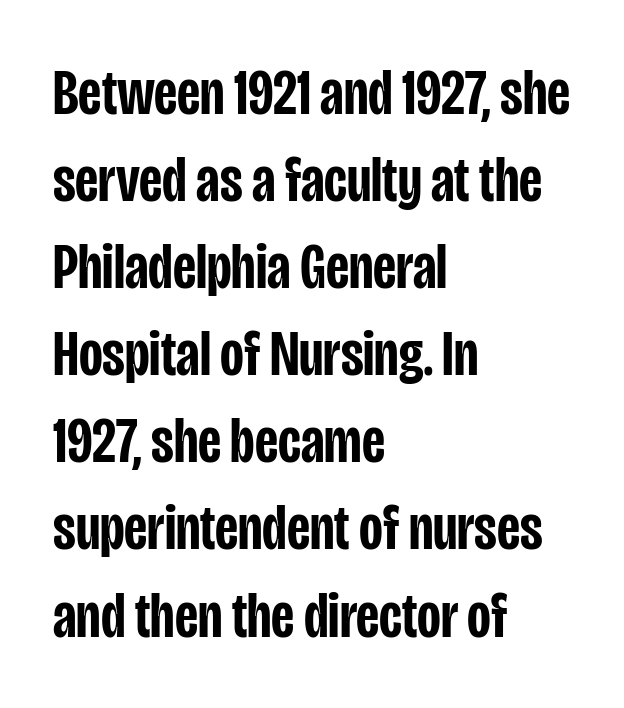
{"serif": "no", "italic": "no", "bold": "semi", "weight": "semibold", "width": "condensed", "stroke_contrast": "low", "x_height": "large", "monospaced": "no", "underline": "no", "align": "left", "line_spacing": "normal", "line_spacing_ratio": 1.34, "letter_spacing": "normal", "letter_spacing_em": 0.0, "glyph_px": 65}
